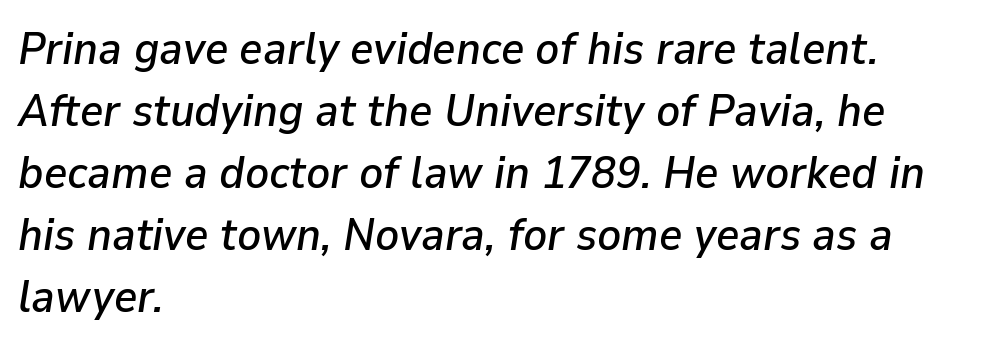
In terms of posture, this sample is oblique. The strip under each line holds only bare page. The rendering uses a moderate line-height, typical for paragraphs. Leftover space on each line is placed entirely after the last word.
